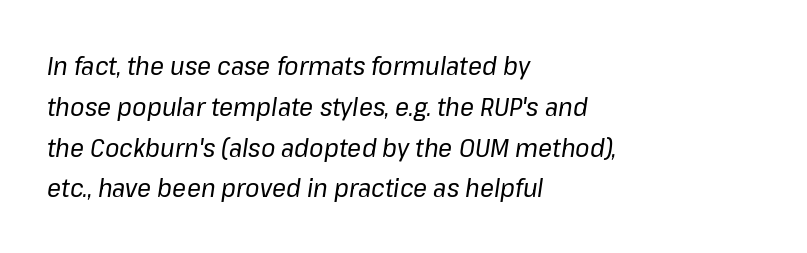
{"italic": "yes", "lean": "right", "slant_degrees": 8, "bold": "no", "underline": "no", "align": "left", "line_spacing": "normal", "line_spacing_ratio": 1.57, "letter_spacing": "normal", "letter_spacing_em": 0.0, "glyph_px": 26}
